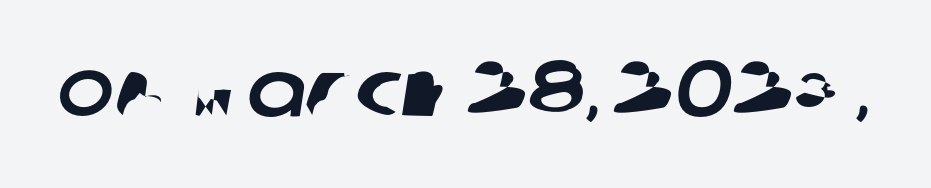
Q: Is the typeface a serif or a sans-serif typeface? A: Sans-serif.
Q: Is the text underlined? A: No.
Q: Is the spacing between letters normal or unusually wide? A: Normal.
Q: Width (condensed, normal, or wide)? A: Normal.
Q: Stroke contrast? A: Low.
Q: x-height? A: Large.
Q: Monospaced? A: No.
